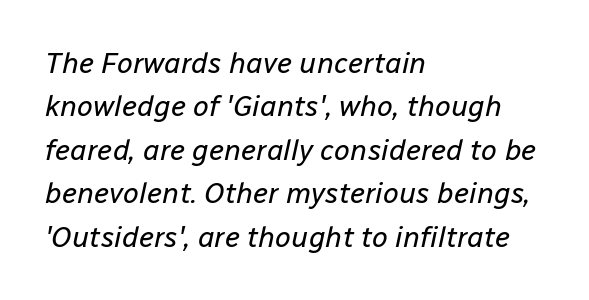
Q: Is the text bold? A: No.
Q: Is the text italic (slanted)? A: Yes, it leans right by about 12 degrees.
Q: Is the text underlined? A: No.
Q: How is the paragraph aligned? A: Left-aligned.
Q: Is the spacing between letters normal or unusually wide? A: Normal.
Q: Is the spacing between lines tight, normal or loose? A: Normal.
Q: Width (condensed, normal, or wide)? A: Normal.
Q: Stroke contrast? A: Low.
Q: x-height? A: Medium.
Q: Monospaced? A: No.
